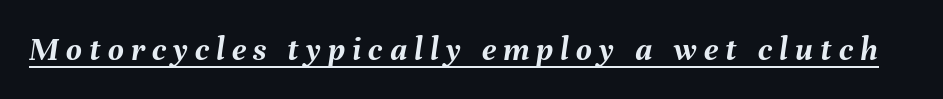
The passage shown is underscored from start to finish. The letterforms stand isolated, each surrounded by extra space. Here the designer chose a conventional face with non-uniform glyph widths. A typesetter would mark this as italic. In terms of weight, the rendering is a true, heavy bold.
